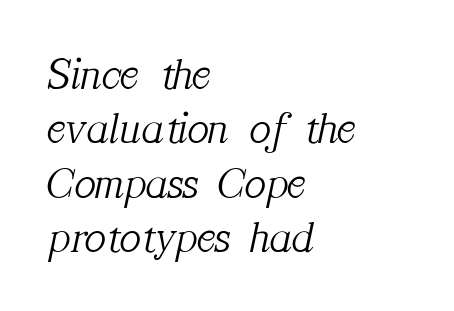
{"serif": "yes", "italic": "yes", "lean": "right", "slant_degrees": 12, "bold": "no", "weight": "light", "width": "normal", "stroke_contrast": "medium", "x_height": "medium", "monospaced": "no", "underline": "no", "align": "left", "line_spacing_ratio": 1.21, "letter_spacing": "normal", "letter_spacing_em": 0.0, "glyph_px": 45}
